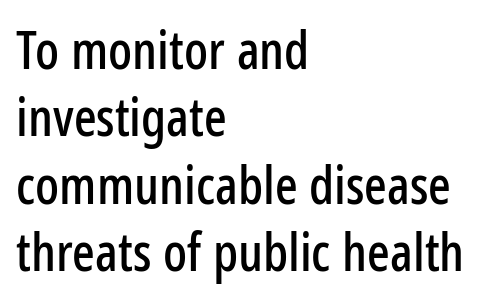
The image shows 53 px condensed sans-serif type, upright; set left-aligned, normal line spacing (1.27x), normal letter spacing, not underlined; low stroke contrast and a medium x-height.
